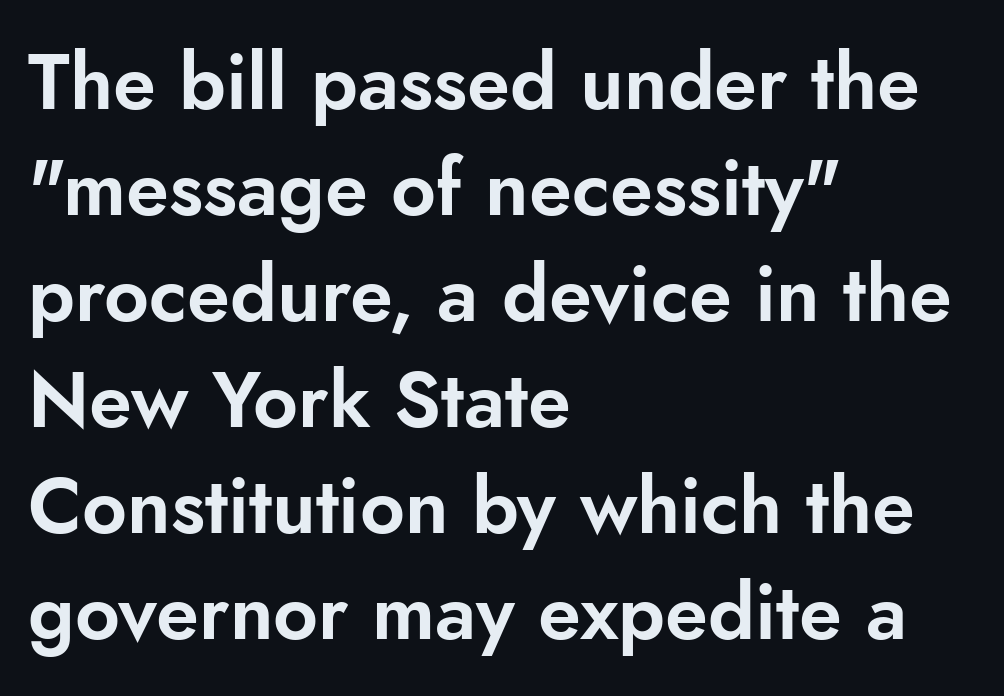
Q: Is the text italic (slanted)? A: No, it is upright.
Q: Is the typeface a serif or a sans-serif typeface? A: Sans-serif.
Q: Is the text underlined? A: No.
Q: How is the paragraph aligned? A: Left-aligned.
Q: Is the spacing between letters normal or unusually wide? A: Normal.
Q: Is the spacing between lines tight, normal or loose? A: Normal.
Q: Width (condensed, normal, or wide)? A: Normal.
Q: Stroke contrast? A: Low.
Q: x-height? A: Small.
Q: Monospaced? A: No.
